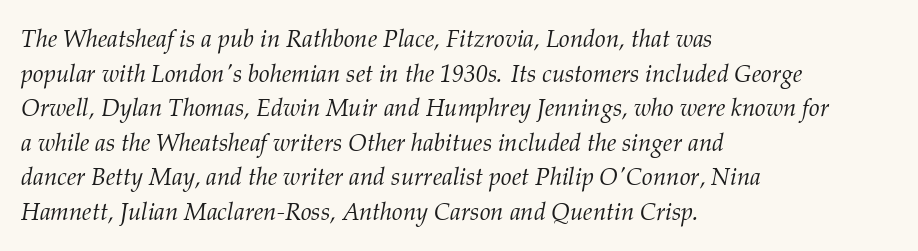
Vertical spacing — default. There is no visible air inserted between adjacent glyphs. Leftover space on each line is placed entirely after the last word. An italicized treatment has been applied to the whole sample. Weight: regular or lighter.
